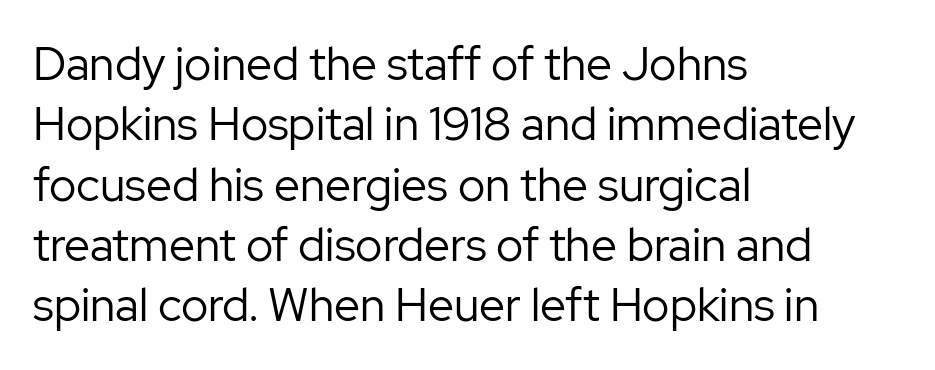
Only glyphs here, with clear space below each row. The lines in this sample share a left origin and differ only in where they stop. Designer's note — italics off, roman on. The rendering keeps characters at their native spacing. Think of a printed novel: that variable character pitch is what you see here. Notice how descenders clear the ascenders below comfortably — that's standard leading.
